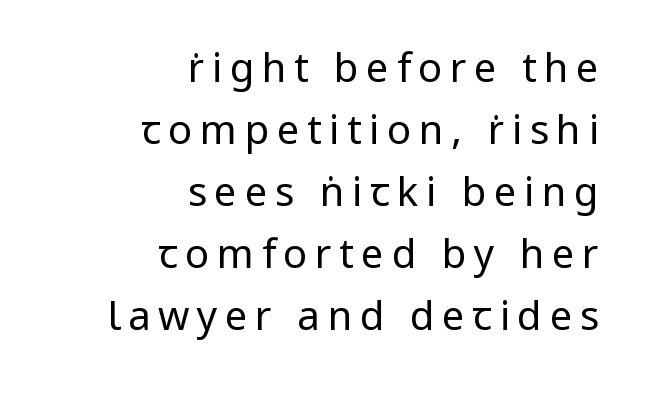
{"serif": "no", "italic": "no", "bold": "no", "weight": "regular", "width": "normal", "stroke_contrast": "low", "x_height": "medium", "monospaced": "no", "underline": "no", "align": "right", "line_spacing": "normal", "line_spacing_ratio": 1.55, "glyph_px": 40}
